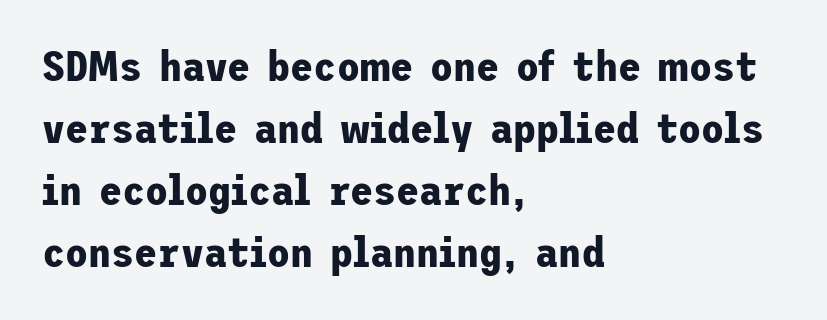
The paragraph shown leans on its left margin. Caption: bold face, heavy strokes. This rendering employs a face without finishing strokes, i.e., a sans-serif. The lettering holds an erect, upright posture throughout. A bare baseline throughout the passage.
